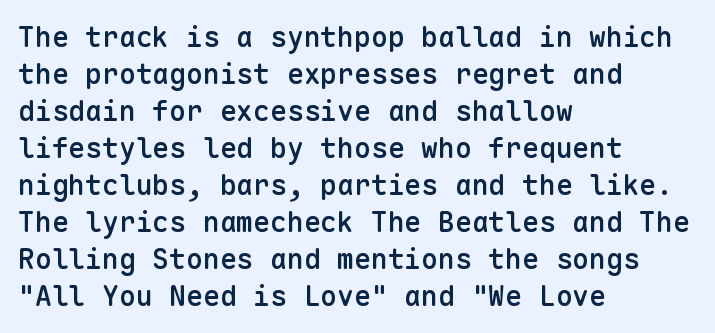
Note the uniform advance width — an 'i' takes as much space as an 'm'. Classification — sans serif. Just letters on the line, the space beneath them empty. As a designer I'd log this as weight 600, semibold. Is the block centered? No — it sits flush against the left margin.
